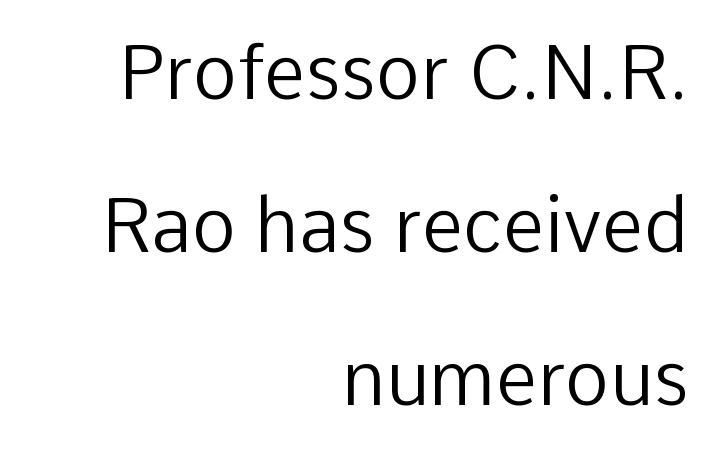
{"serif": "no", "italic": "no", "bold": "no", "weight": "regular", "width": "normal", "stroke_contrast": "low", "x_height": "medium", "monospaced": "no", "underline": "no", "align": "right", "line_spacing": "loose", "line_spacing_ratio": 2.04, "letter_spacing": "normal", "letter_spacing_em": 0.0, "glyph_px": 75}
